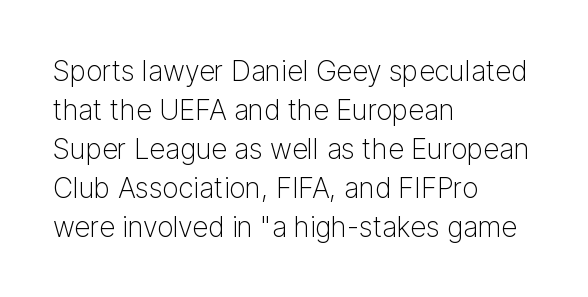
{"serif": "no", "italic": "no", "bold": "no", "weight": "light", "width": "normal", "stroke_contrast": "low", "x_height": "medium", "monospaced": "no", "underline": "no", "align": "left", "line_spacing": "normal", "line_spacing_ratio": 1.39, "letter_spacing": "normal", "letter_spacing_em": 0.0, "glyph_px": 28}
